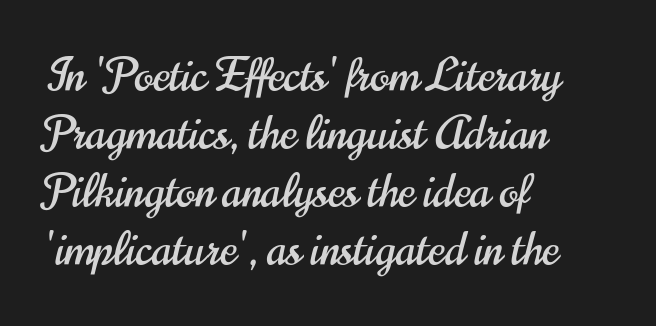
The image shows 45 px condensed sans-serif type; set left-aligned, normal line spacing (1.29x), normal letter spacing, not underlined; high stroke contrast and a small x-height.
